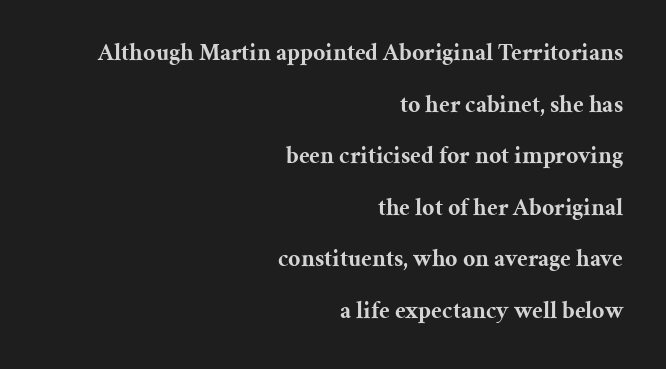
The image shows 24 px bold type, upright; set right-aligned, loose line spacing (2.15x), normal letter spacing, not underlined.
